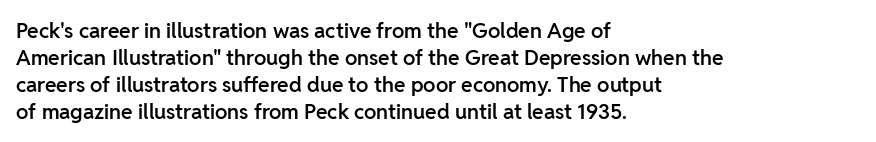
{"italic": "no", "bold": "semi", "underline": "no", "align": "left", "line_spacing": "normal", "line_spacing_ratio": 1.28, "letter_spacing": "normal", "letter_spacing_em": 0.0, "glyph_px": 21}
